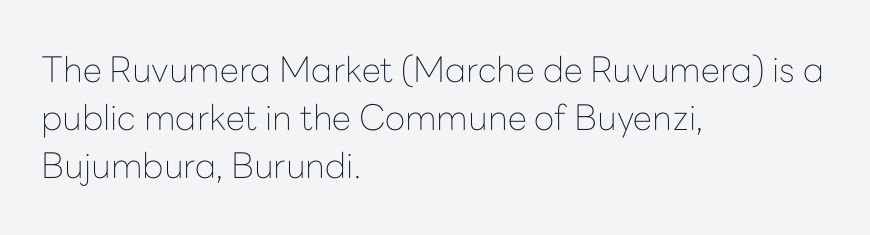
Q: Is the text bold? A: No.
Q: Is the text italic (slanted)? A: No, it is upright.
Q: Is the typeface a serif or a sans-serif typeface? A: Sans-serif.
Q: Is the text underlined? A: No.
Q: How is the paragraph aligned? A: Left-aligned.
Q: Is the spacing between letters normal or unusually wide? A: Normal.
Q: Is the spacing between lines tight, normal or loose? A: Normal.
Q: Width (condensed, normal, or wide)? A: Normal.
Q: Stroke contrast? A: Low.
Q: x-height? A: Medium.
Q: Monospaced? A: No.
